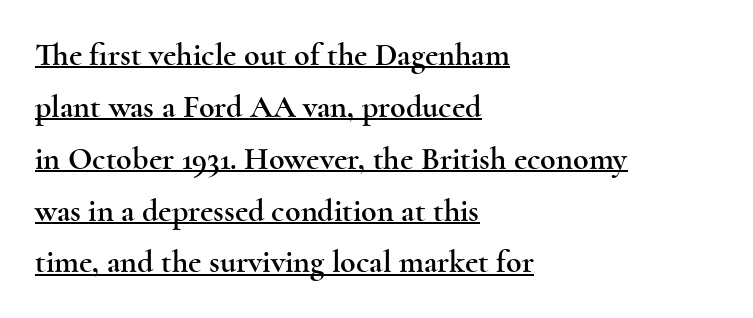
The image shows 32 px wide serif type, upright; set left-aligned, normal line spacing (1.62x), normal letter spacing, underlined; a small x-height.
